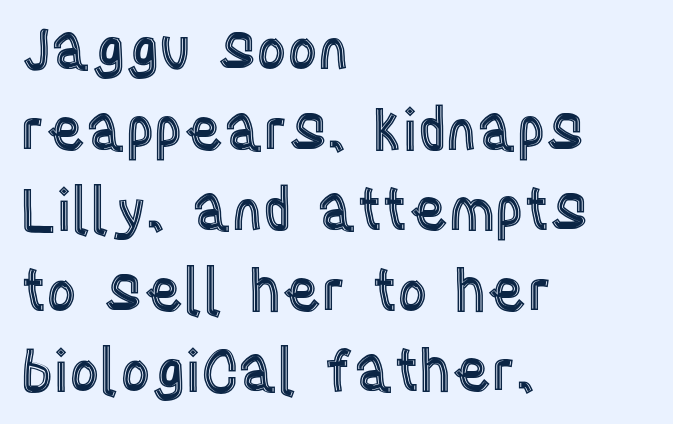
{"italic": "no", "width": "condensed", "x_height": "large", "monospaced": "no", "underline": "no", "align": "left", "line_spacing": "normal", "line_spacing_ratio": 1.39, "letter_spacing": "normal", "letter_spacing_em": 0.0, "glyph_px": 58}
